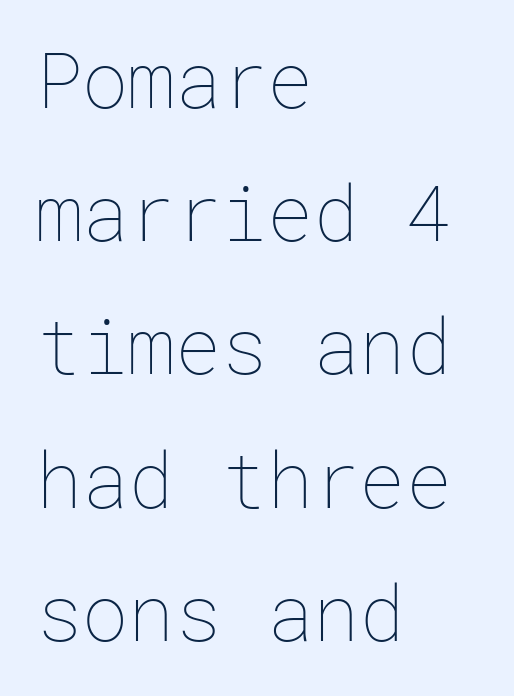
{"italic": "no", "bold": "no", "weight": "thin", "width": "normal", "stroke_contrast": "low", "x_height": "medium", "underline": "no", "align": "left", "line_spacing_ratio": 1.73, "letter_spacing": "normal", "letter_spacing_em": 0.0, "glyph_px": 77}
